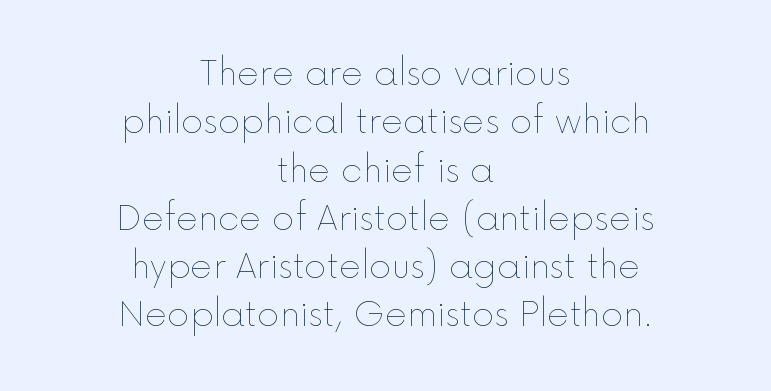
Each line is balanced around a shared central axis. Tracking value appears to be zero — textbook default spacing. Looks like regular typesetting: each glyph gets only the width it needs. Glance below the letters and you will spot only blank space. Each stroke keeps to a modest, everyday thickness or less. Does the lettering tilt? It doesn't — this is upright.
